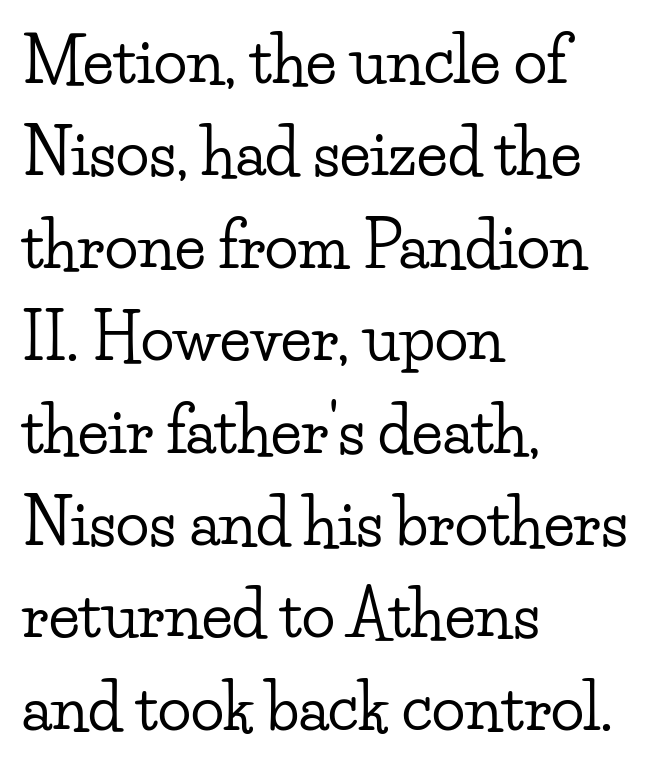
Q: Is the text italic (slanted)? A: No, it is upright.
Q: Is the typeface a serif or a sans-serif typeface? A: Serif.
Q: Is the text underlined? A: No.
Q: How is the paragraph aligned? A: Left-aligned.
Q: Is the spacing between letters normal or unusually wide? A: Normal.
Q: Is the spacing between lines tight, normal or loose? A: Normal.
Q: Width (condensed, normal, or wide)? A: Wide.
Q: Stroke contrast? A: Low.
Q: x-height? A: Small.
Q: Monospaced? A: No.
